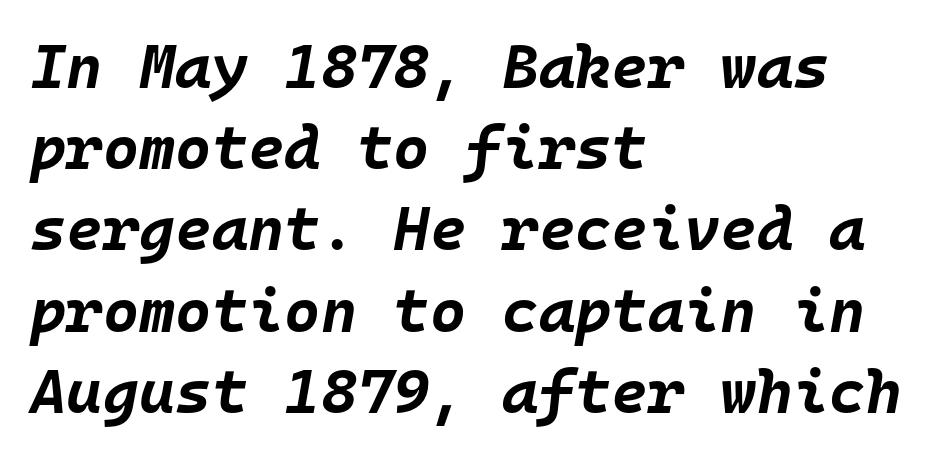
The rendering anchors every line to the left-hand side. Evenly set lines give the paragraph a standard silhouette. The passage shown leans; its letterforms are oblique. I'd describe the lettering as bold — thick and assertive.
